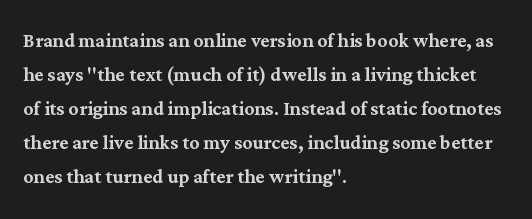
These lines were composed using upright roman letters. Line beginnings align vertically; line endings do not. Quick note: underline off. Nobody touched the tracking dial on this one. Leading matches the norm, producing a regular column.
